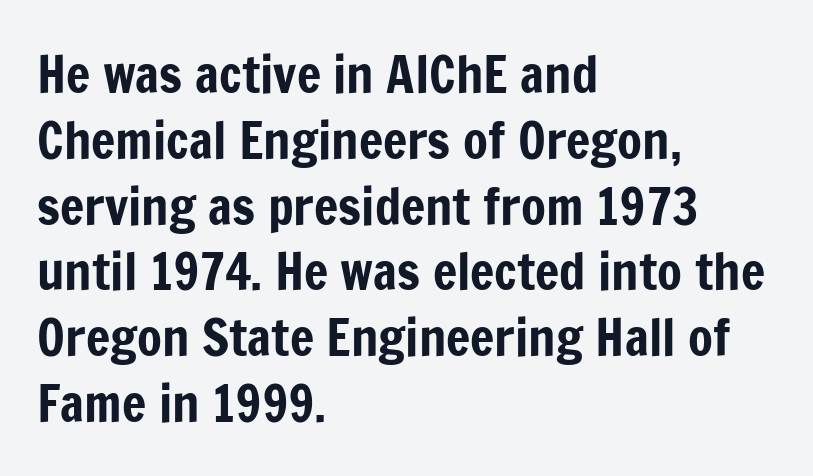
The image shows 51 px condensed sans-serif type, upright; set left-aligned, normal line spacing (1.29x), normal letter spacing, not underlined; low stroke contrast and a medium x-height.
